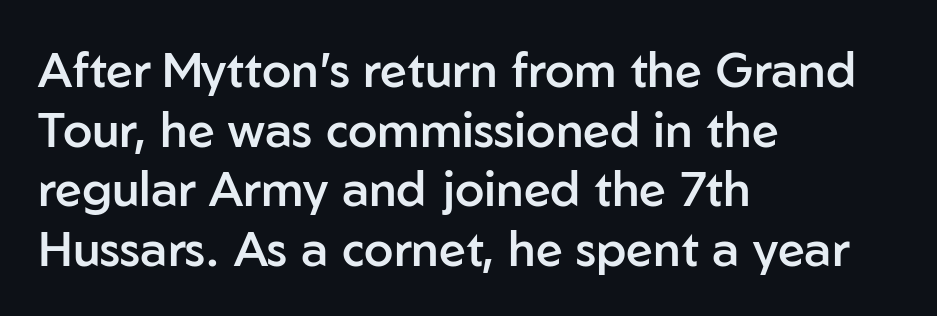
Q: Is the text bold? A: Semi-bold.
Q: Is the text italic (slanted)? A: No, it is upright.
Q: Is the typeface a serif or a sans-serif typeface? A: Sans-serif.
Q: Is the text underlined? A: No.
Q: How is the paragraph aligned? A: Left-aligned.
Q: Is the spacing between letters normal or unusually wide? A: Normal.
Q: Width (condensed, normal, or wide)? A: Normal.
Q: Stroke contrast? A: Low.
Q: x-height? A: Medium.
Q: Monospaced? A: No.
